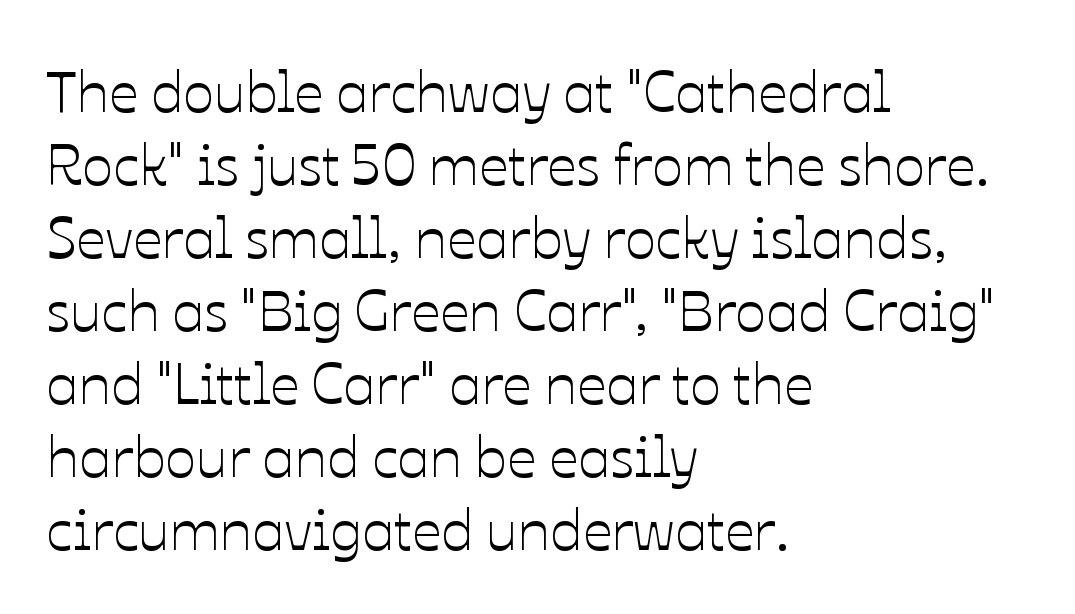
Note the varied advance widths — an 'i' is clearly narrower than an 'm'. Characters follow at the spacing the type designer built in. Descenders are the only things crossing below the line. The compositor pushed each line to the left boundary. Notice how the stems are strictly vertical — no italics here.
